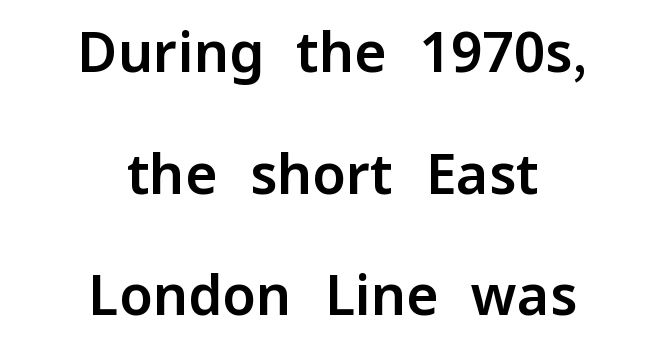
{"serif": "no", "italic": "no", "width": "normal", "stroke_contrast": "low", "x_height": "medium", "monospaced": "no", "underline": "no", "align": "center", "line_spacing": "loose", "line_spacing_ratio": 2.21, "letter_spacing": "normal", "letter_spacing_em": 0.0, "glyph_px": 55}
